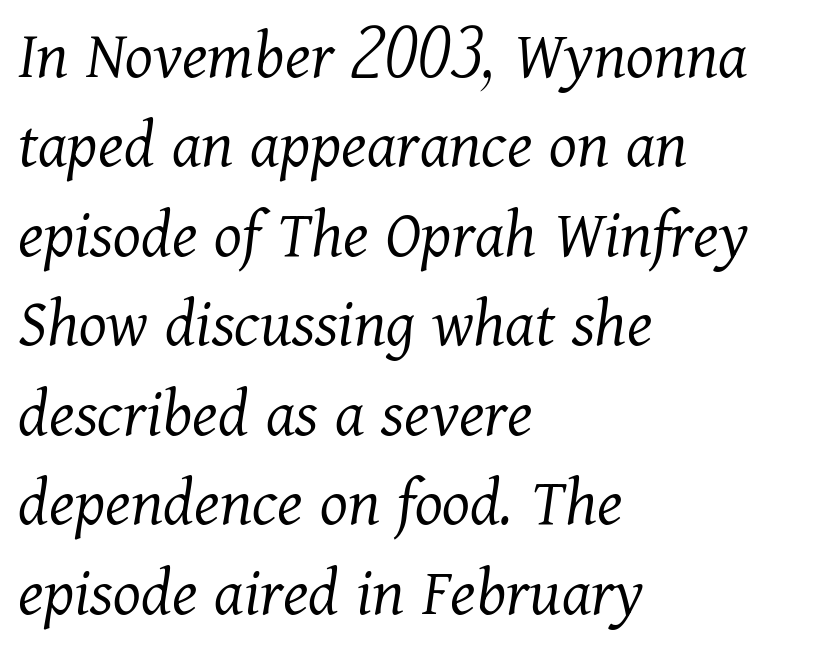
A light-to-regular cut is what we see here. What stands out about the letter spacing? Nothing — it is the standard amount. This sample uses an oblique cut, with every glyph tilted off the vertical. Varying glyph widths throughout — classic text-font behaviour. Teacher's note: observe the even left margin — that is flush-left alignment.
